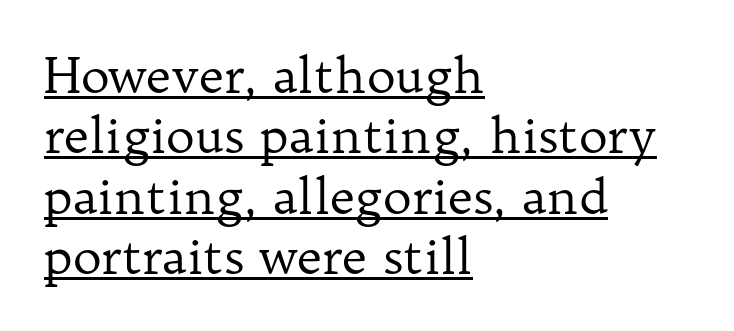
The rendering shows small feet on the letterforms — a serif design. Note the varied advance widths — an 'i' is clearly narrower than an 'm'. The face used here appears with an underline applied. The passage shown has conventional tracking throughout.
